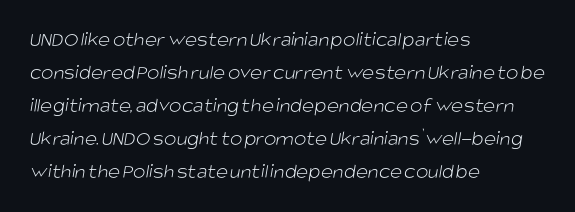
{"bold": "no", "underline": "no", "align": "left", "line_spacing": "normal", "line_spacing_ratio": 1.57, "letter_spacing": "normal", "letter_spacing_em": 0.0, "glyph_px": 21}
